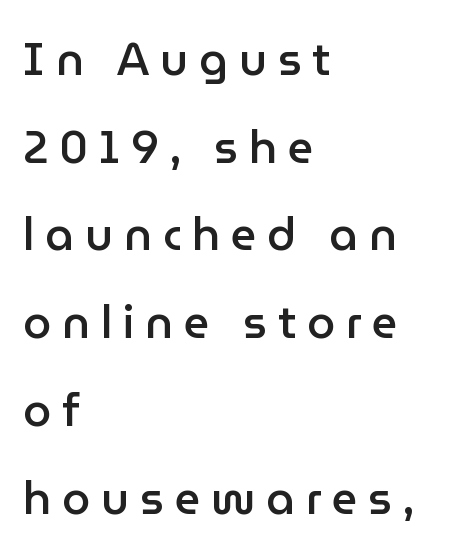
{"serif": "no", "italic": "no", "bold": "semi", "weight": "semibold", "width": "normal", "stroke_contrast": "low", "x_height": "medium", "monospaced": "no", "underline": "no", "align": "left", "line_spacing": "loose", "line_spacing_ratio": 1.95, "letter_spacing": "wide", "letter_spacing_em": 0.24, "glyph_px": 45}
